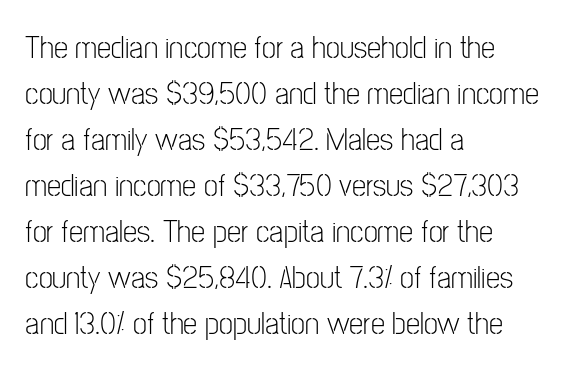
{"serif": "no", "italic": "no", "bold": "no", "weight": "light", "width": "condensed", "stroke_contrast": "low", "x_height": "medium", "monospaced": "no", "underline": "no", "align": "left", "line_spacing": "normal", "line_spacing_ratio": 1.44, "letter_spacing": "normal", "letter_spacing_em": 0.0, "glyph_px": 32}
